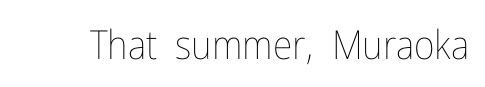
The line texture is even and compact thanks to regular tracking. Bare-footed words on every line. Think of a printed novel: that variable character pitch is what you see here. Ink coverage per letter is moderate at most. No italicization has been applied; the sample stays upright.
